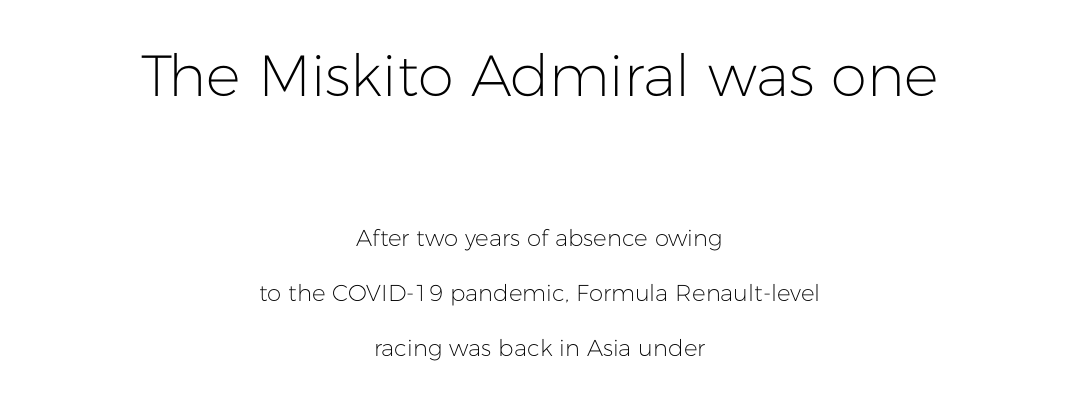
{"serif": "no", "italic": "no", "bold": "no", "weight": "light", "width": "normal", "stroke_contrast": "low", "x_height": "medium", "monospaced": "no", "underline": "no", "align": "center", "line_spacing": "loose", "line_spacing_ratio": 2.38, "letter_spacing": "normal", "letter_spacing_em": 0.0, "larger_block": "first", "size_ratio": 2.52, "glyph_px": 58}
